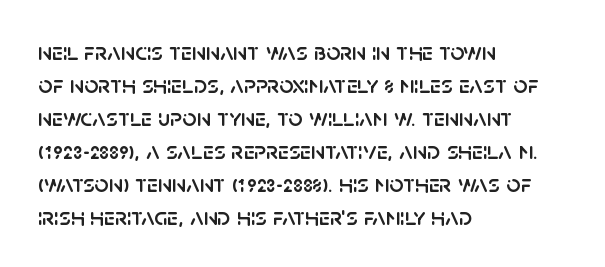
The image shows 25 px text type, upright; set left-aligned, normal line spacing (1.32x), normal letter spacing, not underlined.
